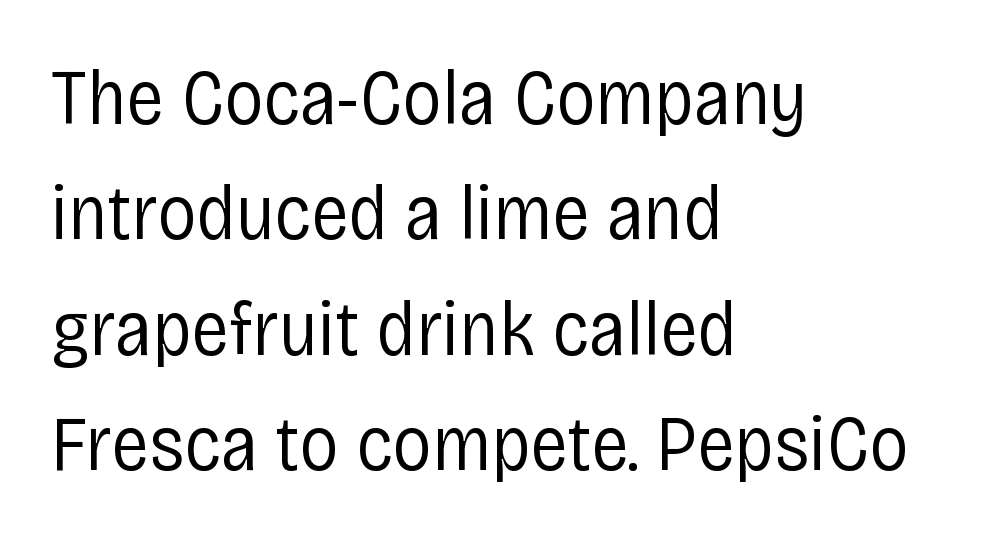
{"serif": "no", "italic": "no", "bold": "no", "weight": "regular", "width": "condensed", "stroke_contrast": "low", "x_height": "large", "monospaced": "no", "underline": "no", "align": "left", "line_spacing": "normal", "line_spacing_ratio": 1.48, "letter_spacing": "normal", "letter_spacing_em": 0.0, "glyph_px": 78}
